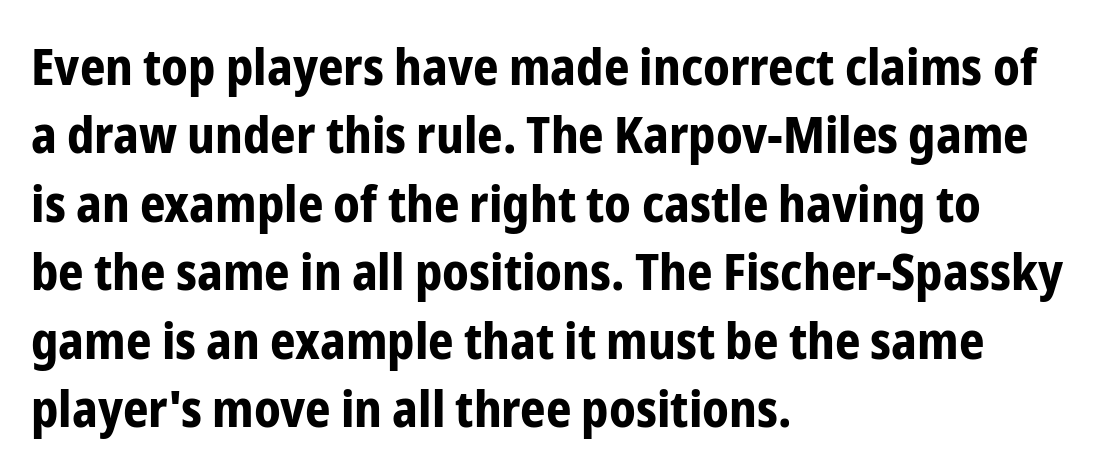
This sample uses plain, unmodified letter spacing. The lettering stays uniformly vertical, giving the passage a roman look. Chunky letters — that's bold for sure. If you drew a ruler down the left edge, every line would touch it. Plain, unruled lines of type. These lines are rendered in a variable-pitch font.
